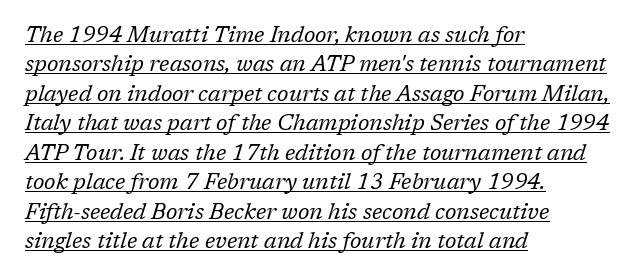
{"italic": "yes", "lean": "right", "slant_degrees": 17, "bold": "no", "underline": "yes", "align": "left", "line_spacing": "normal", "line_spacing_ratio": 1.34, "letter_spacing": "normal", "letter_spacing_em": 0.0, "glyph_px": 22}
